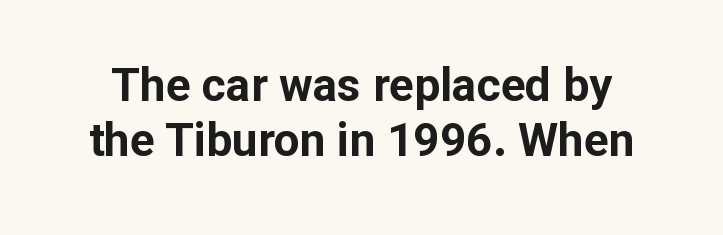
Style check: upright. Letter spacing: default. Only glyphs here, with clear space below each row. A typesetter would call this proportional, since set widths differ per character. Letterform terminals end flat and unadorned throughout the passage. The typesetting leans heavy: a genuine bold.
